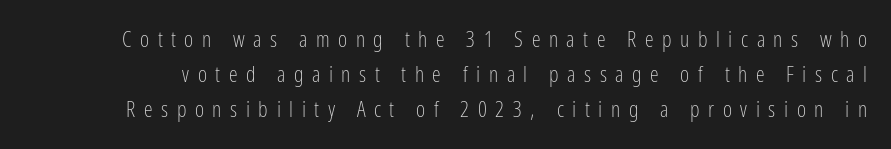
{"italic": "no", "bold": "no", "underline": "no", "line_spacing": "normal", "line_spacing_ratio": 1.59, "letter_spacing": "wide", "letter_spacing_em": 0.39, "glyph_px": 22}
